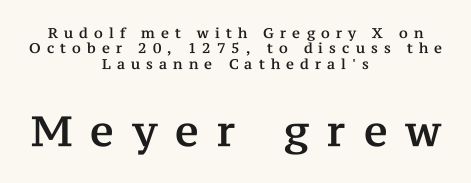
Type style note: has serifs. Compared with typical paragraphs, the rows here are closer together. You could not count columns in this text — the font is proportionally spaced. The paragraph has two soft edges and a firm central axis. The rendering inserts visible extra space after every character.
